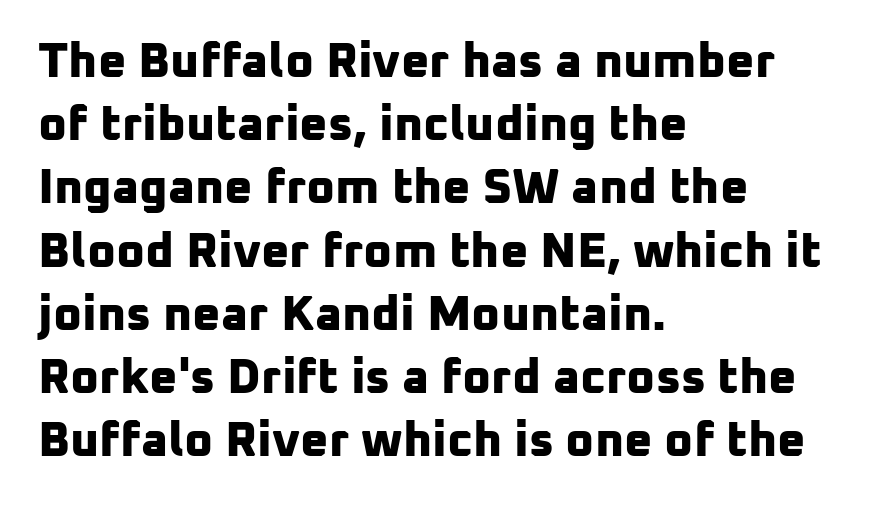
{"serif": "no", "bold": "yes", "weight": "bold", "width": "normal", "stroke_contrast": "low", "x_height": "medium", "monospaced": "no", "underline": "no", "align": "left", "line_spacing": "normal", "line_spacing_ratio": 1.29, "letter_spacing": "normal", "letter_spacing_em": 0.0, "glyph_px": 49}
